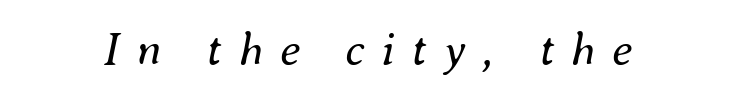
{"italic": "yes", "lean": "right", "slant_degrees": 8, "bold": "no", "weight": "regular", "width": "normal", "stroke_contrast": "medium", "x_height": "small", "monospaced": "no", "underline": "no", "letter_spacing": "wide", "letter_spacing_em": 0.35, "glyph_px": 47}
